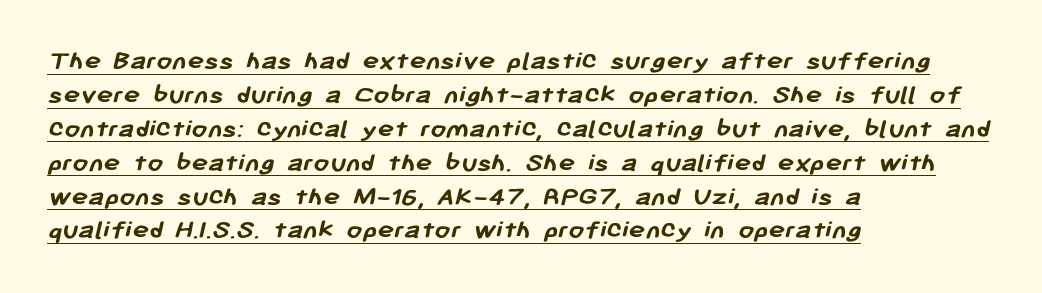
Is the letter spacing exaggerated? No — it looks like the ordinary default. Check where the strokes stop: nothing finishes them off — pure sans. These lines are rendered in a variable-pitch font. Heavy-handed strokes throughout: this text is bold. The paragraph has a hard left edge and a soft right edge.
